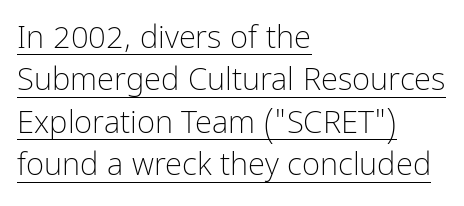
The image shows 31 px light, condensed sans-serif type, upright; set left-aligned, normal line spacing (1.37x), normal letter spacing, underlined; low stroke contrast and a medium x-height.
